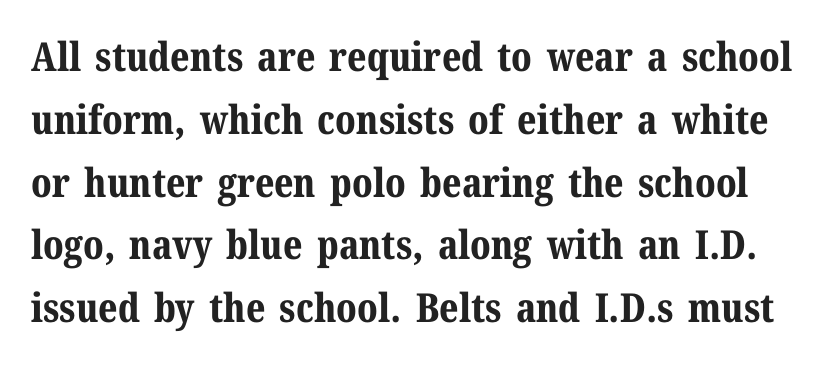
The image shows 40 px bold serif type, upright; set normal line spacing (1.57x), normal letter spacing, not underlined; medium stroke contrast and a medium x-height.
